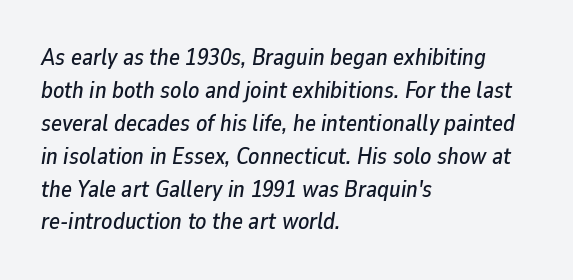
{"italic": "yes", "lean": "right", "slant_degrees": 9, "underline": "no", "align": "left", "line_spacing": "normal", "line_spacing_ratio": 1.43, "letter_spacing": "normal", "letter_spacing_em": 0.0, "glyph_px": 23}
